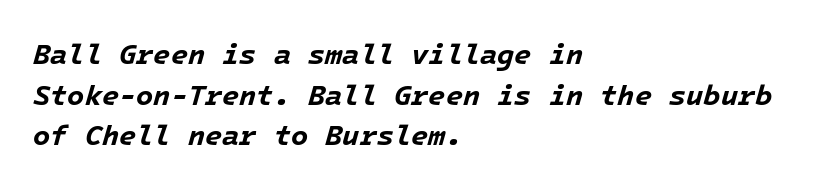
The words here are not underlined. The face used here has the dense, thick strokes of a bold. Line beginnings align vertically; line endings do not. These lines keep a tight, regular rhythm from letter to letter. The typography opts for an oblique posture over an upright one. Regarding leading, the lines here are spaced in the standard way.
